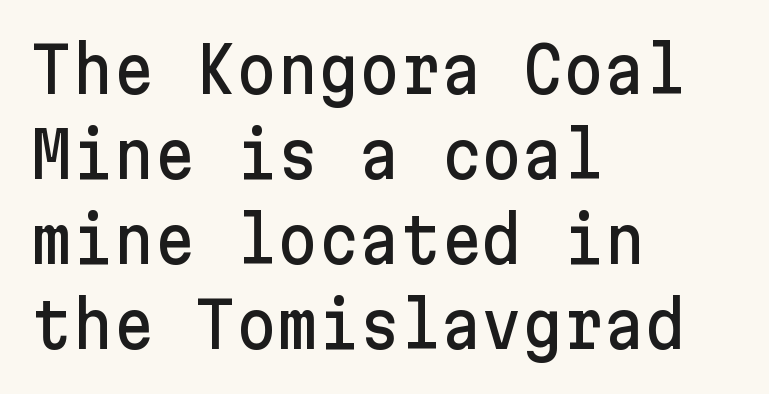
{"serif": "no", "italic": "no", "width": "normal", "stroke_contrast": "low", "x_height": "medium", "underline": "no", "align": "left", "line_spacing": "normal", "line_spacing_ratio": 1.35, "letter_spacing": "normal", "letter_spacing_em": 0.0, "glyph_px": 63}
